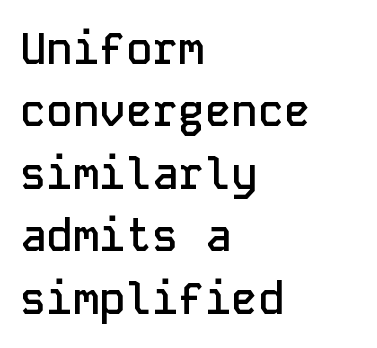
Lines of text with bare space underneath. The lines sit at an ordinary, default distance from one another. Rendered with straight, roman letterforms. Each letter's strokes conclude bluntly, with no projecting serifs. Casual observation: everything's shoved over to the left. What weight is shown? A semibold, between regular and bold.
